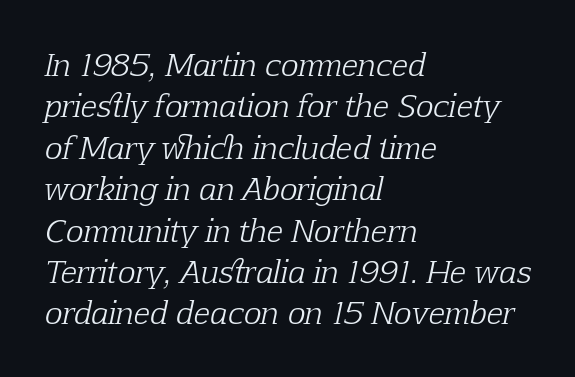
The image shows 30 px light serif type, italic (leaning right); set left-aligned, normal line spacing (1.38x), normal letter spacing, not underlined; low stroke contrast and a medium x-height.
